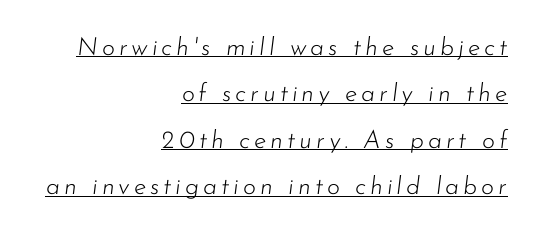
The image shows 25 px text type, italic (leaning right); set right-aligned, line spacing 1.86x, underlined.
